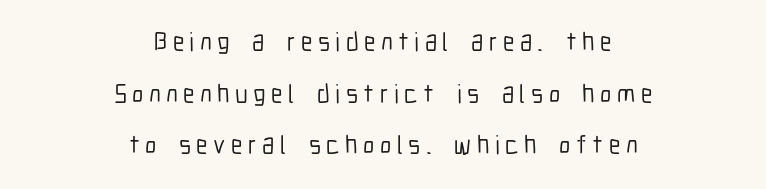
{"italic": "no", "underline": "no", "align": "center", "line_spacing": "loose", "line_spacing_ratio": 1.99, "letter_spacing": "wide", "letter_spacing_em": 0.21, "glyph_px": 26}
